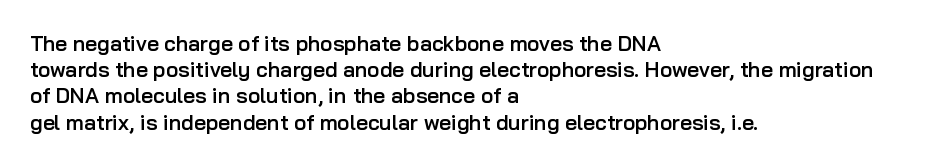
{"italic": "no", "bold": "semi", "underline": "no", "align": "left", "line_spacing": "normal", "line_spacing_ratio": 1.25, "letter_spacing": "normal", "letter_spacing_em": 0.0, "glyph_px": 21}
